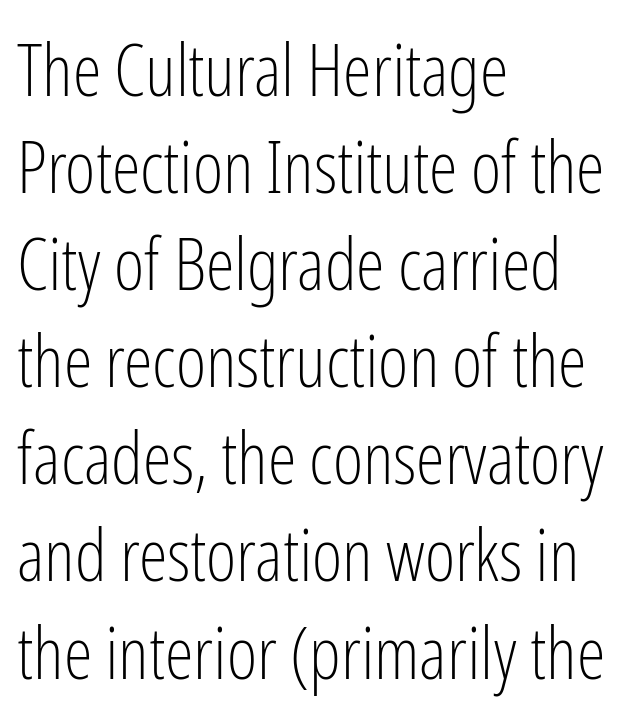
Bold? No — there's no thickening of the strokes. A typesetter would call this proportional, since set widths differ per character. This rendering leaves character spacing at its baseline value. The space between consecutive lines is moderate. Each row of text sits above clean, open space.
